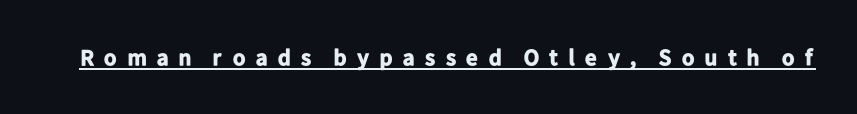
{"italic": "no", "bold": "yes", "underline": "yes", "letter_spacing": "wide", "letter_spacing_em": 0.37, "glyph_px": 23}
